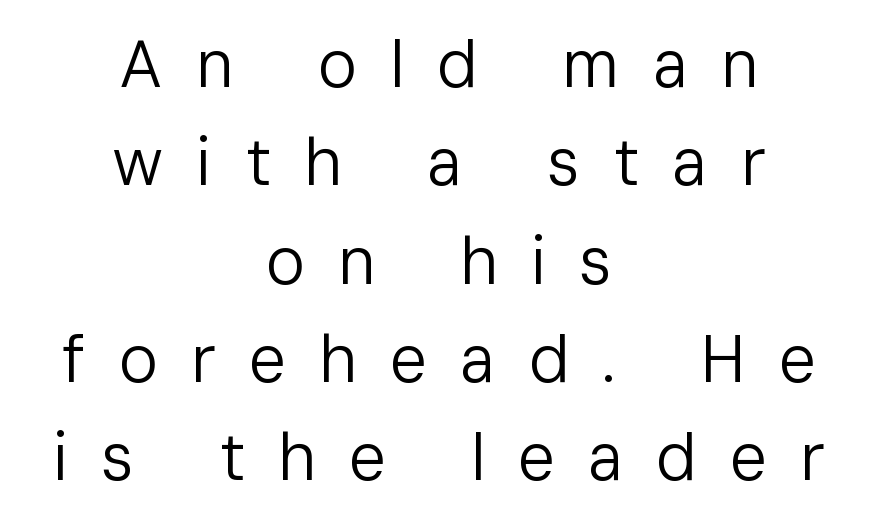
Q: Is the text bold? A: No.
Q: Is the text italic (slanted)? A: No, it is upright.
Q: Is the typeface a serif or a sans-serif typeface? A: Sans-serif.
Q: Is the text underlined? A: No.
Q: How is the paragraph aligned? A: Centered.
Q: Is the spacing between letters normal or unusually wide? A: Unusually wide.
Q: Is the spacing between lines tight, normal or loose? A: Normal.
Q: Width (condensed, normal, or wide)? A: Normal.
Q: Stroke contrast? A: Low.
Q: x-height? A: Medium.
Q: Monospaced? A: No.
